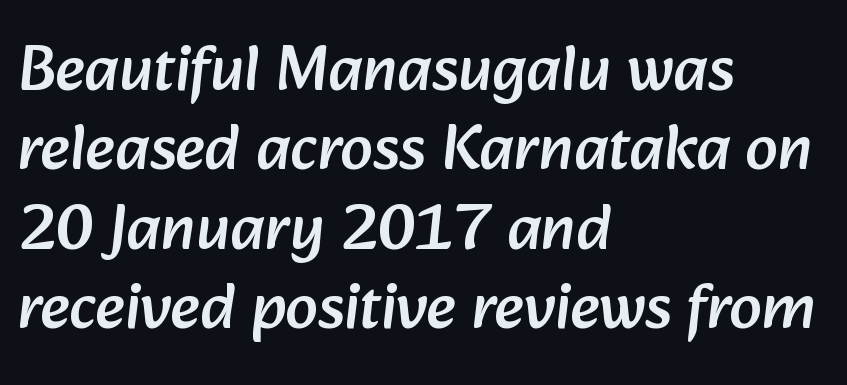
{"serif": "no", "width": "normal", "stroke_contrast": "low", "x_height": "medium", "monospaced": "no", "underline": "no", "align": "left", "line_spacing_ratio": 1.22, "letter_spacing": "normal", "letter_spacing_em": 0.0, "glyph_px": 65}
